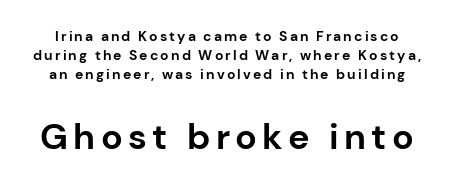
Q: Is the text bold? A: Yes.
Q: Is the text italic (slanted)? A: No, it is upright.
Q: Is the typeface a serif or a sans-serif typeface? A: Sans-serif.
Q: Is the text underlined? A: No.
Q: Is the spacing between lines tight, normal or loose? A: Normal.
Q: Which block of text is set in a larger size, the first (top) or the second (bottom)? A: The second (bottom) one.
Q: Width (condensed, normal, or wide)? A: Normal.
Q: Stroke contrast? A: Low.
Q: x-height? A: Medium.
Q: Monospaced? A: No.
